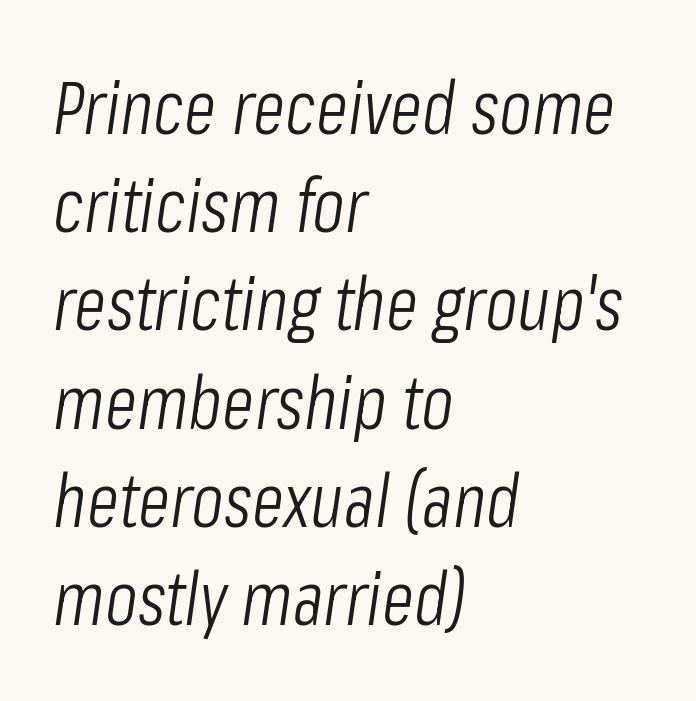
Q: Is the text bold? A: No.
Q: Is the text italic (slanted)? A: Yes, it leans right by about 8 degrees.
Q: Is the text underlined? A: No.
Q: How is the paragraph aligned? A: Left-aligned.
Q: Is the spacing between letters normal or unusually wide? A: Normal.
Q: Is the spacing between lines tight, normal or loose? A: Normal.
Q: Width (condensed, normal, or wide)? A: Condensed.
Q: Stroke contrast? A: Low.
Q: x-height? A: Medium.
Q: Monospaced? A: No.
